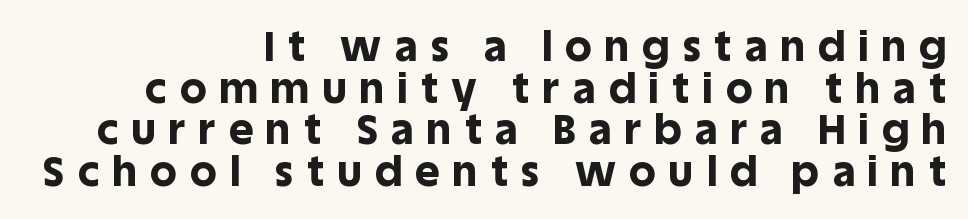
Character widths vary here, with narrow letters taking less room than wide ones. Each line ends at the same right margin while the left side varies. Look at the bottom of the vertical strokes: they stop flat, with no serifs. The foot of each line stays bare and open. In terms of posture, this sample is upright. Compared with an ordinary text face, these strokes are far heavier — a full bold.
